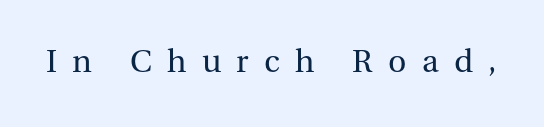
{"serif": "yes", "italic": "no", "bold": "no", "weight": "regular", "width": "normal", "stroke_contrast": "medium", "x_height": "medium", "monospaced": "no", "underline": "no", "letter_spacing": "wide", "letter_spacing_em": 0.45, "glyph_px": 34}
